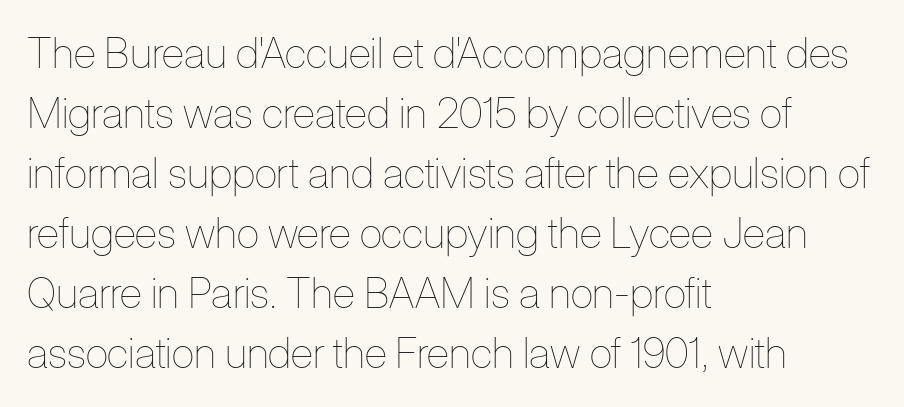
The image shows 42 px thin, condensed type, upright; set left-aligned, normal line spacing (1.43x), normal letter spacing, not underlined; low stroke contrast and a medium x-height.
